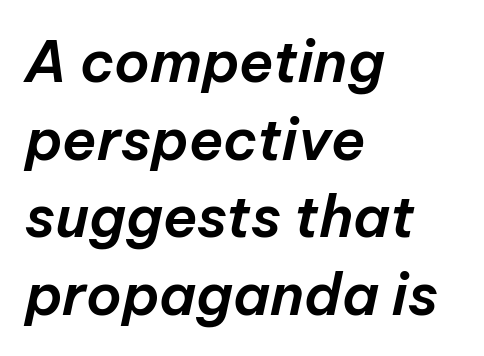
{"italic": "yes", "lean": "right", "slant_degrees": 12, "width": "normal", "stroke_contrast": "low", "x_height": "medium", "monospaced": "no", "underline": "no", "align": "left", "line_spacing": "normal", "line_spacing_ratio": 1.36, "letter_spacing": "normal", "letter_spacing_em": 0.0, "glyph_px": 57}
